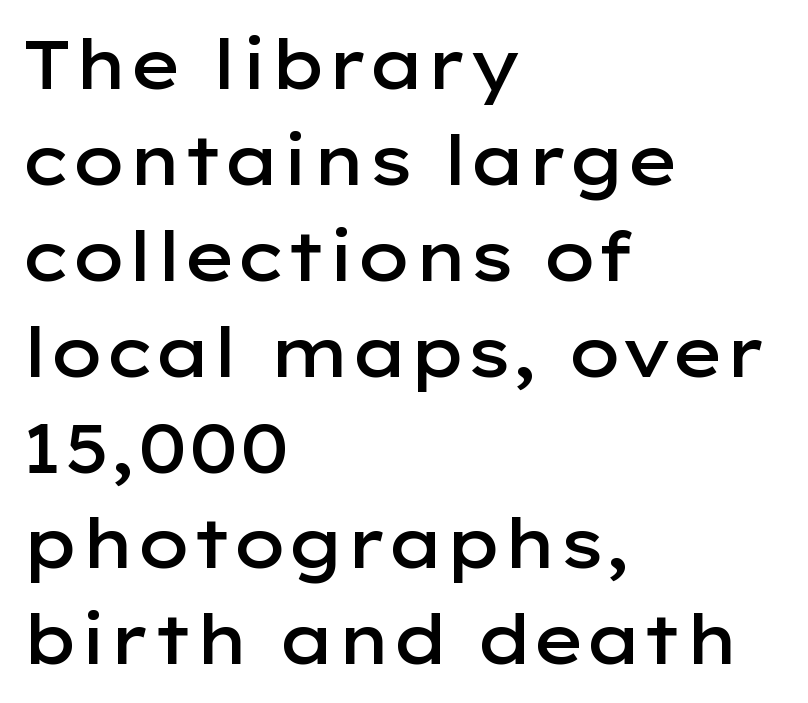
{"serif": "no", "italic": "no", "bold": "semi", "weight": "semibold", "width": "wide", "stroke_contrast": "low", "x_height": "medium", "monospaced": "no", "underline": "no", "align": "left", "line_spacing": "normal", "line_spacing_ratio": 1.41, "letter_spacing": "normal", "letter_spacing_em": 0.0, "glyph_px": 68}
